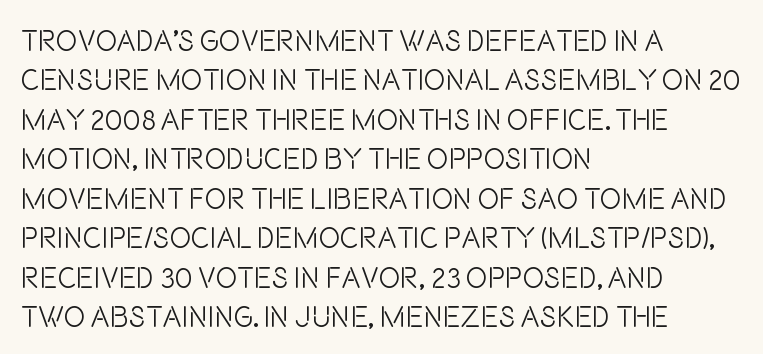
The image shows 29 px light, condensed sans-serif type, upright; set left-aligned, normal line spacing (1.36x), normal letter spacing, not underlined; low stroke contrast and a large x-height.
